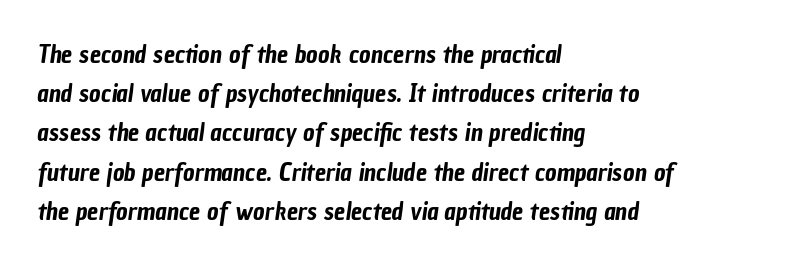
The image shows 25 px text type; set left-aligned, normal line spacing (1.57x), normal letter spacing, not underlined.
